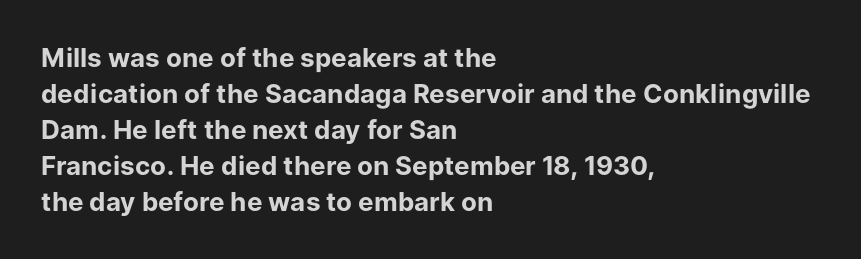
Q: Is the text bold? A: Yes.
Q: Is the text italic (slanted)? A: No, it is upright.
Q: Is the text underlined? A: No.
Q: How is the paragraph aligned? A: Left-aligned.
Q: Is the spacing between letters normal or unusually wide? A: Normal.
Q: Is the spacing between lines tight, normal or loose? A: Normal.
